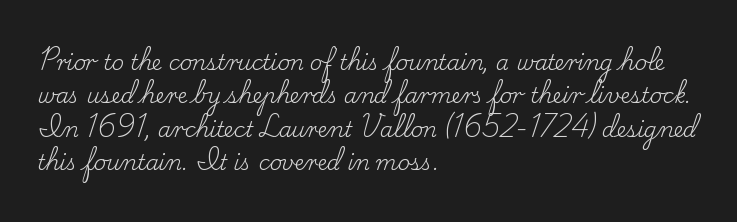
{"bold": "no", "underline": "no", "align": "left", "line_spacing": "normal", "line_spacing_ratio": 1.59, "letter_spacing": "normal", "letter_spacing_em": 0.0, "glyph_px": 21}
